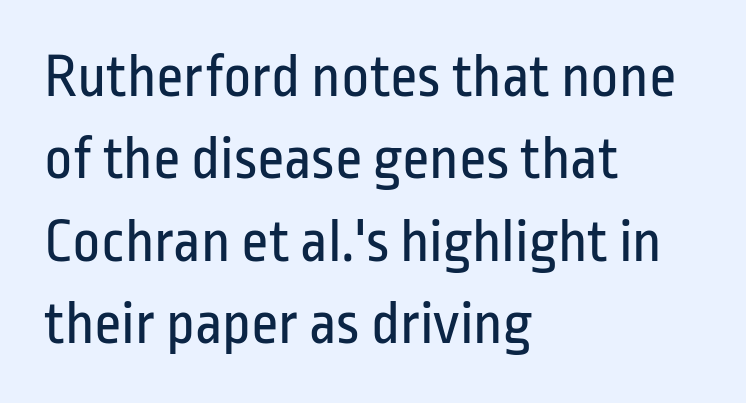
{"serif": "no", "italic": "no", "bold": "no", "weight": "regular", "width": "condensed", "stroke_contrast": "low", "x_height": "medium", "monospaced": "no", "underline": "no", "align": "left", "line_spacing": "normal", "line_spacing_ratio": 1.35, "letter_spacing": "normal", "letter_spacing_em": 0.0, "glyph_px": 61}
